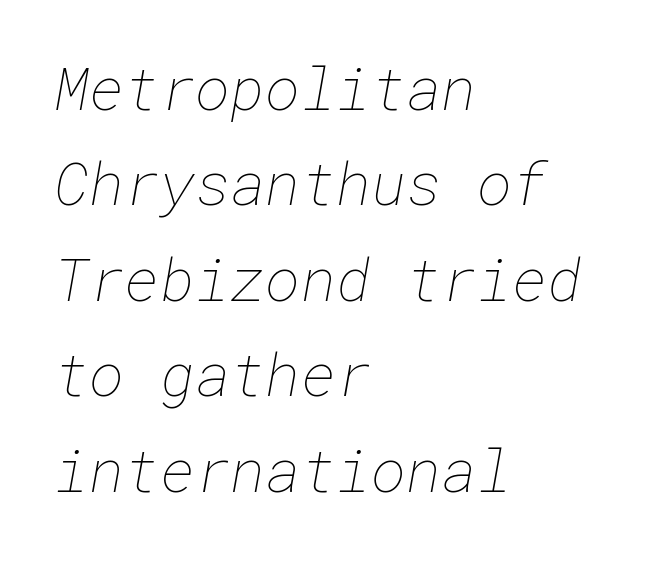
Q: Is the text bold? A: No.
Q: Is the text underlined? A: No.
Q: How is the paragraph aligned? A: Left-aligned.
Q: Is the spacing between letters normal or unusually wide? A: Normal.
Q: Is the spacing between lines tight, normal or loose? A: Normal.
Q: Width (condensed, normal, or wide)? A: Normal.
Q: Stroke contrast? A: Low.
Q: x-height? A: Medium.
